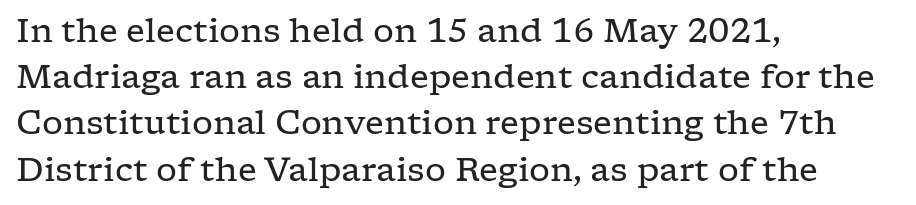
Q: Is the text bold? A: No.
Q: Is the text italic (slanted)? A: No, it is upright.
Q: Is the typeface a serif or a sans-serif typeface? A: Serif.
Q: Is the text underlined? A: No.
Q: How is the paragraph aligned? A: Left-aligned.
Q: Is the spacing between letters normal or unusually wide? A: Normal.
Q: Is the spacing between lines tight, normal or loose? A: Normal.
Q: Width (condensed, normal, or wide)? A: Wide.
Q: Stroke contrast? A: Low.
Q: x-height? A: Medium.
Q: Monospaced? A: No.
